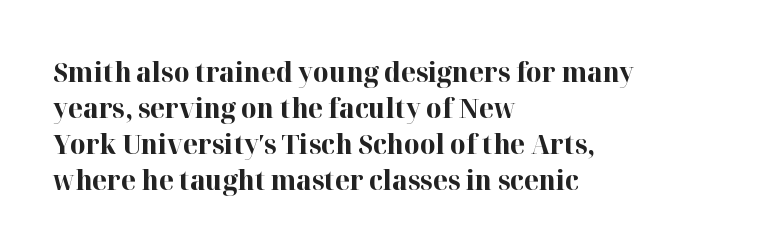
{"italic": "no", "bold": "yes", "underline": "no", "align": "left", "line_spacing": "normal", "line_spacing_ratio": 1.33, "letter_spacing": "normal", "letter_spacing_em": 0.0, "glyph_px": 27}
